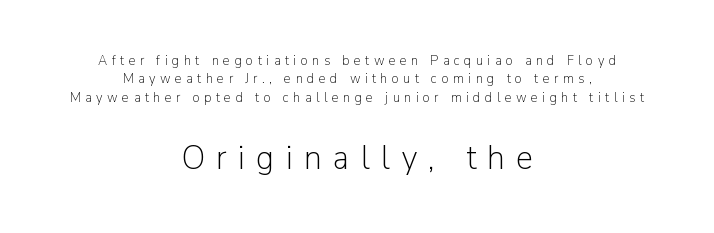
Q: Is the text bold? A: No.
Q: Is the text italic (slanted)? A: No, it is upright.
Q: Is the typeface a serif or a sans-serif typeface? A: Sans-serif.
Q: Is the text underlined? A: No.
Q: How is the paragraph aligned? A: Centered.
Q: Is the spacing between letters normal or unusually wide? A: Unusually wide.
Q: Is the spacing between lines tight, normal or loose? A: Normal.
Q: Which block of text is set in a larger size, the first (top) or the second (bottom)? A: The second (bottom) one.
Q: Width (condensed, normal, or wide)? A: Normal.
Q: Stroke contrast? A: Low.
Q: x-height? A: Medium.
Q: Monospaced? A: No.
